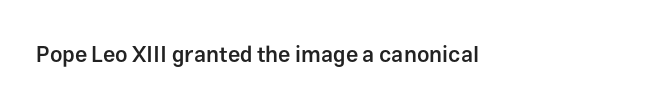
There is no visible air inserted between adjacent glyphs. The characters look somewhat weighty, a semibold short of true bold. Check the space under the baseline: it is left empty. Ascenders rise straight up at ninety degrees.
